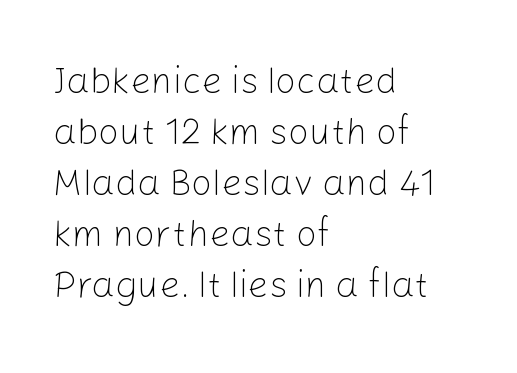
Posture: straight, roman, zero tilt. The face looks like a standard text weight, possibly lighter. Do the characters align in a grid? No, the font is proportional. Just letters on the line, the space beneath them empty. This sample keeps an unexceptional amount of space between lines.
